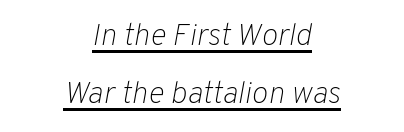
Q: Is the text bold? A: No.
Q: Is the text italic (slanted)? A: Yes, it leans right by about 10 degrees.
Q: Is the text underlined? A: Yes.
Q: How is the paragraph aligned? A: Centered.
Q: Is the spacing between letters normal or unusually wide? A: Normal.
Q: Width (condensed, normal, or wide)? A: Normal.
Q: Stroke contrast? A: Low.
Q: x-height? A: Medium.
Q: Monospaced? A: No.
